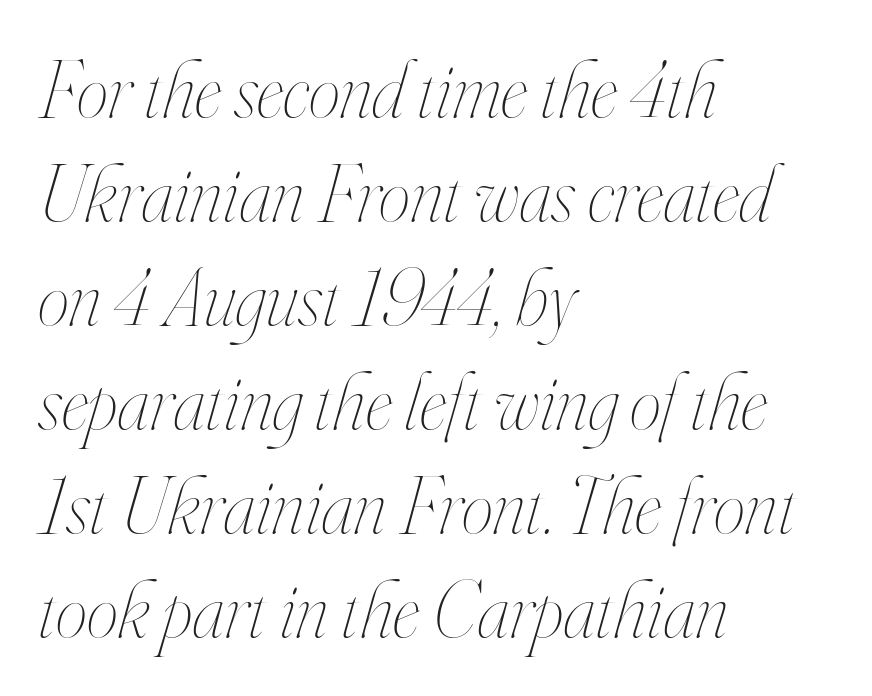
{"italic": "yes", "lean": "right", "slant_degrees": 16, "bold": "no", "weight": "thin", "width": "condensed", "stroke_contrast": "high", "x_height": "small", "monospaced": "no", "underline": "no", "align": "left", "line_spacing": "normal", "line_spacing_ratio": 1.3, "letter_spacing": "normal", "letter_spacing_em": 0.0, "glyph_px": 80}
